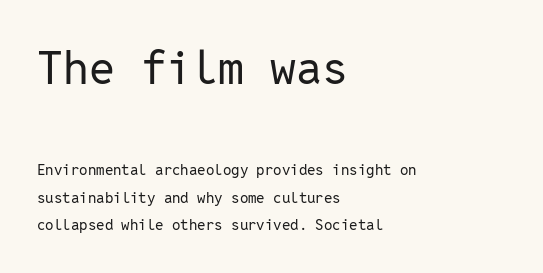
Is there any slant? The stems are plumb. The passage shown begins with its larger block and ends with its smaller one. The compositor pushed each line to the left boundary. Every character here occupies the same horizontal width, giving the sample a typewriter-like rhythm. Caption: face not bold, strokes unweighted. This sample uses plain, unmodified letter spacing.
